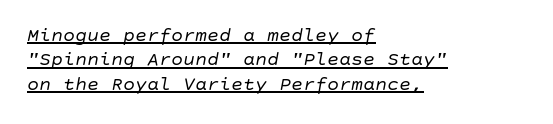
{"italic": "yes", "lean": "right", "slant_degrees": 10, "bold": "no", "underline": "yes", "align": "left", "line_spacing_ratio": 1.22, "letter_spacing": "normal", "letter_spacing_em": 0.0, "glyph_px": 20}
